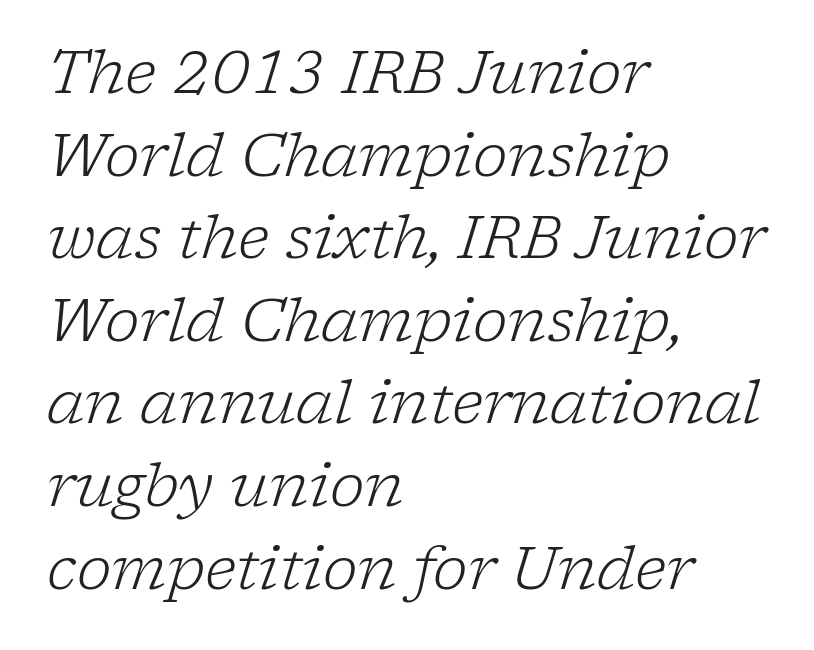
{"serif": "yes", "italic": "yes", "lean": "right", "slant_degrees": 17, "bold": "no", "weight": "light", "width": "normal", "stroke_contrast": "low", "x_height": "medium", "monospaced": "no", "underline": "no", "align": "left", "line_spacing": "normal", "line_spacing_ratio": 1.4, "letter_spacing": "normal", "letter_spacing_em": 0.0, "glyph_px": 59}
